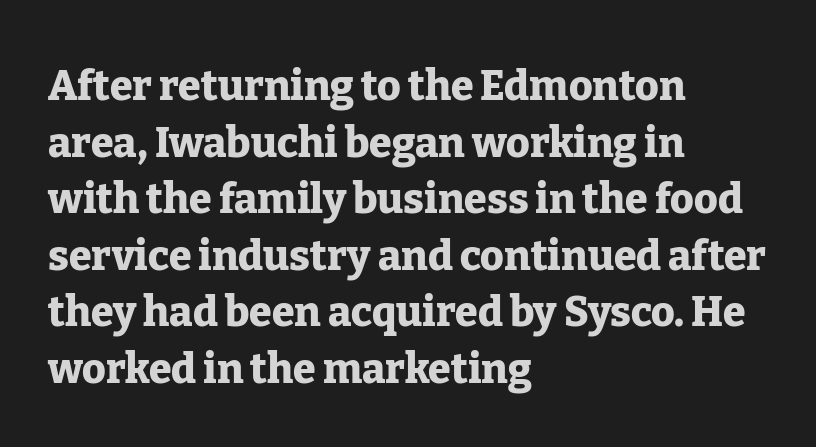
Q: Is the text bold? A: Yes.
Q: Is the text italic (slanted)? A: No, it is upright.
Q: Is the typeface a serif or a sans-serif typeface? A: Serif.
Q: Is the text underlined? A: No.
Q: How is the paragraph aligned? A: Left-aligned.
Q: Is the spacing between letters normal or unusually wide? A: Normal.
Q: Is the spacing between lines tight, normal or loose? A: Normal.
Q: Width (condensed, normal, or wide)? A: Normal.
Q: Stroke contrast? A: Low.
Q: x-height? A: Medium.
Q: Monospaced? A: No.
